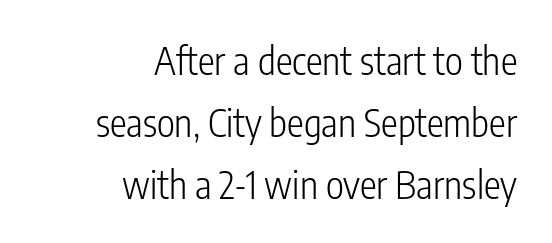
The image shows 38 px light, condensed sans-serif type, upright; set right-aligned, normal line spacing (1.63x), normal letter spacing, not underlined; low stroke contrast and a medium x-height.
